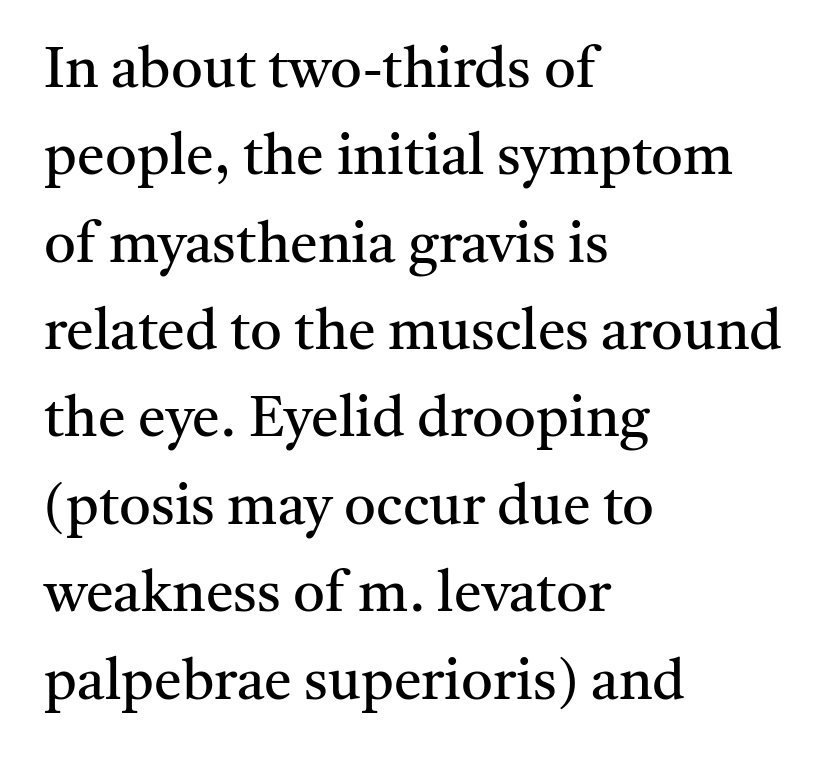
{"serif": "yes", "italic": "no", "bold": "no", "weight": "regular", "width": "normal", "stroke_contrast": "medium", "x_height": "medium", "monospaced": "no", "underline": "no", "align": "left", "line_spacing": "normal", "line_spacing_ratio": 1.56, "letter_spacing": "normal", "letter_spacing_em": 0.0, "glyph_px": 56}
